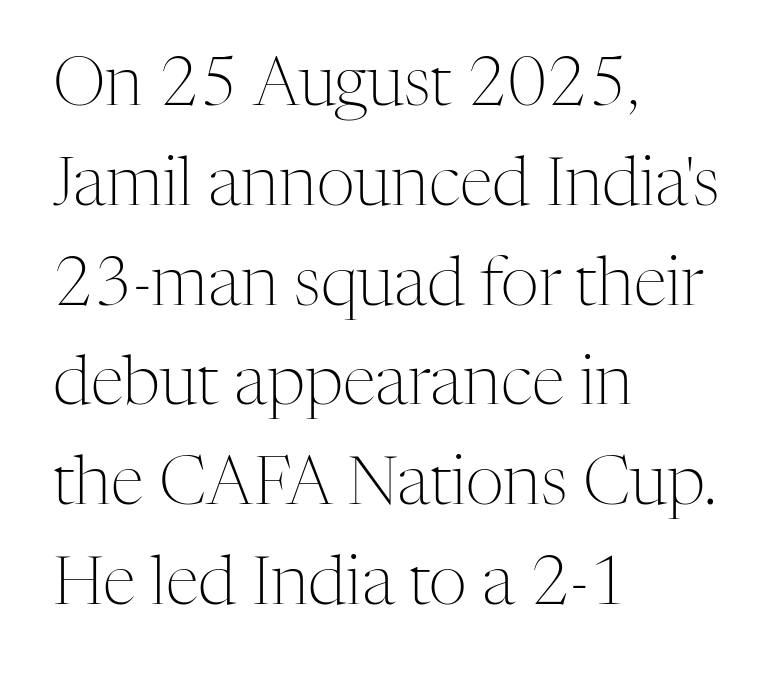
Nothing heavy about these letters — not bold at all. The face used here is seriffed, in the tradition of book romans. Proportional: the letters do not fall into vertical columns. Letters rest on an invisible, unmarked baseline.
